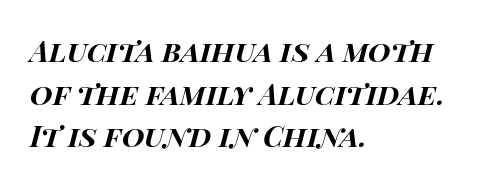
It's the slanting kind of type. Plenty of ink on the page — the face is bold. This sample uses plain, unmodified letter spacing. Type without underlining. Is this a fixed-width face? No — the glyphs have proportional, varying widths.
